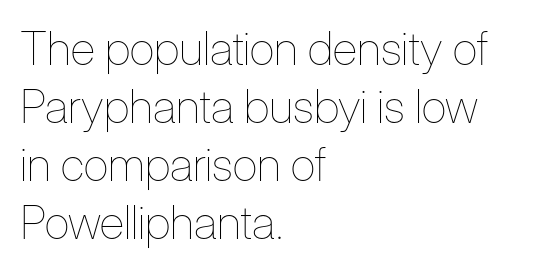
You can tell it's not italic because the verticals are truly vertical. No extra tracking has been applied to these lines. Proportional: the letters do not fall into vertical columns. A classic flush-left, rag-right setting is used for this passage.
